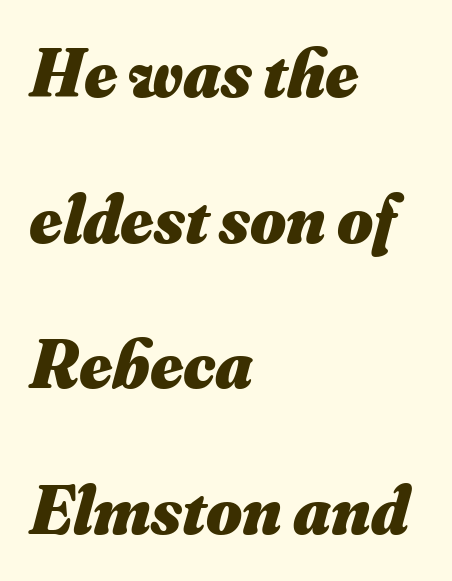
The image shows 69 px heavy type, italic (leaning right); set left-aligned, loose line spacing (2.11x), normal letter spacing, not underlined; medium stroke contrast and a small x-height.
